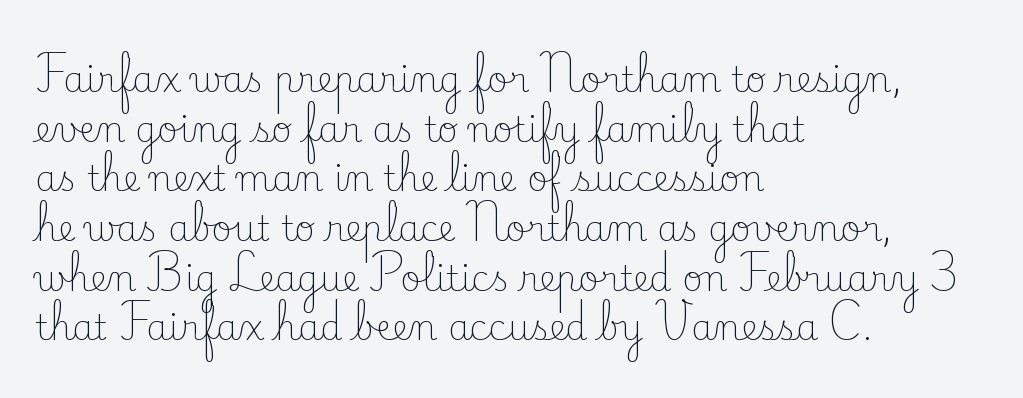
The image shows 35 px light serif type, upright; set left-aligned, normal line spacing (1.42x), normal letter spacing, not underlined; low stroke contrast and a small x-height.
